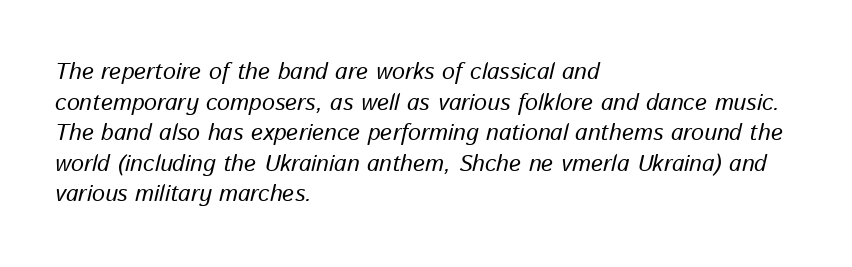
{"italic": "yes", "lean": "right", "slant_degrees": 13, "underline": "no", "align": "left", "line_spacing": "normal", "line_spacing_ratio": 1.33, "letter_spacing": "normal", "letter_spacing_em": 0.0, "glyph_px": 23}
